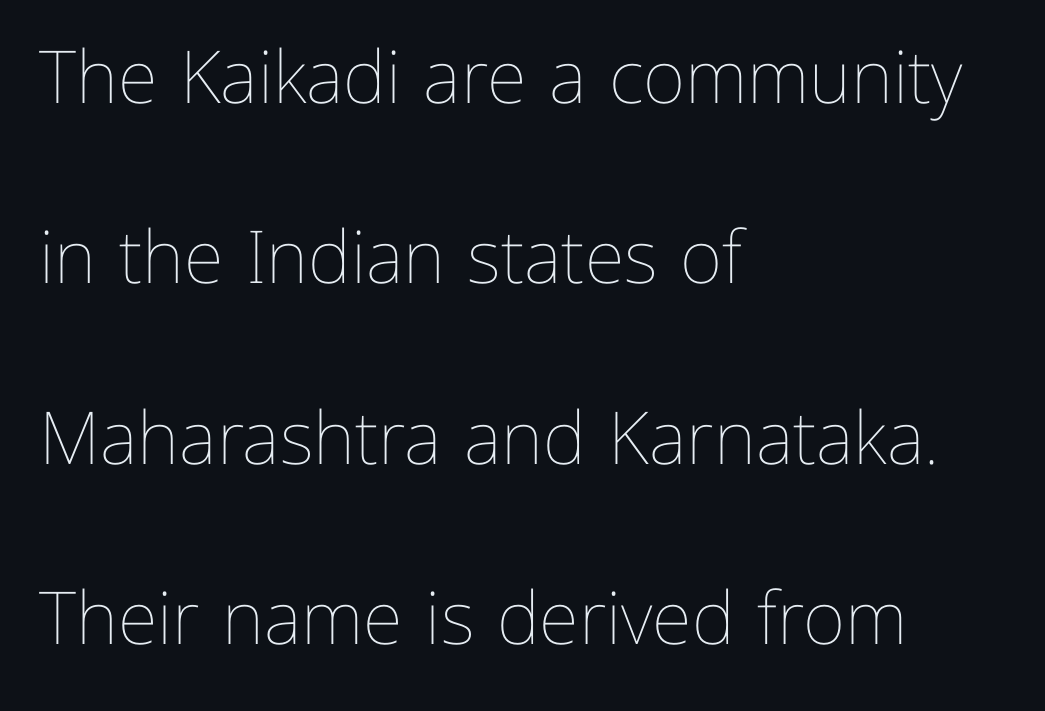
Default kerning and tracking; the words read as compact shapes. A typesetter would mark this as roman, not italic. No chunkiness to these letters — they're not bold. The block of text is sparse from top to bottom, with ample space between rows. The typesetter chose a ragged-right arrangement here.
